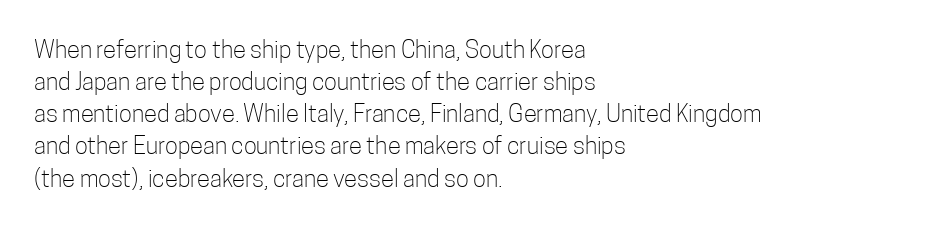
{"italic": "no", "bold": "no", "underline": "no", "align": "left", "line_spacing": "normal", "line_spacing_ratio": 1.34, "letter_spacing": "normal", "letter_spacing_em": 0.0, "glyph_px": 24}
